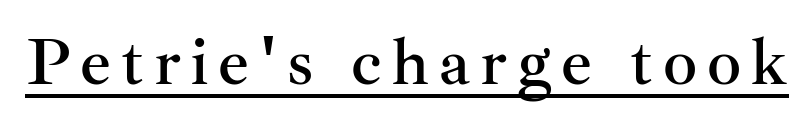
Q: Is the text italic (slanted)? A: No, it is upright.
Q: Is the typeface a serif or a sans-serif typeface? A: Serif.
Q: Is the text underlined? A: Yes.
Q: Width (condensed, normal, or wide)? A: Normal.
Q: Stroke contrast? A: Medium.
Q: x-height? A: Small.
Q: Monospaced? A: No.
